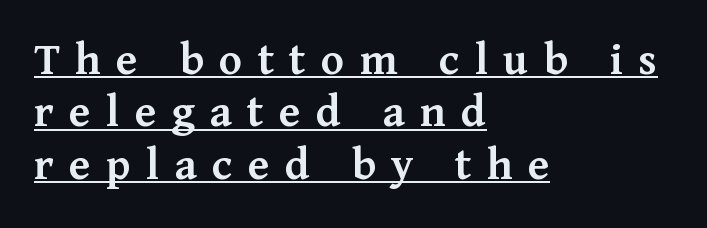
Q: Is the text bold? A: Semi-bold.
Q: Is the text italic (slanted)? A: No, it is upright.
Q: Is the typeface a serif or a sans-serif typeface? A: Serif.
Q: Is the text underlined? A: Yes.
Q: How is the paragraph aligned? A: Left-aligned.
Q: Is the spacing between letters normal or unusually wide? A: Unusually wide.
Q: Is the spacing between lines tight, normal or loose? A: Tight.
Q: Width (condensed, normal, or wide)? A: Normal.
Q: Stroke contrast? A: Medium.
Q: x-height? A: Medium.
Q: Monospaced? A: No.
